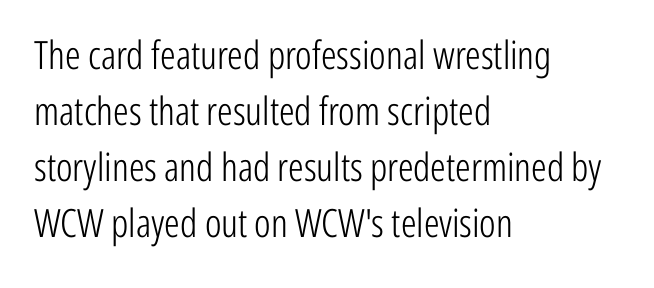
Q: Is the text bold? A: No.
Q: Is the text italic (slanted)? A: No, it is upright.
Q: Is the typeface a serif or a sans-serif typeface? A: Sans-serif.
Q: Is the text underlined? A: No.
Q: How is the paragraph aligned? A: Left-aligned.
Q: Is the spacing between letters normal or unusually wide? A: Normal.
Q: Is the spacing between lines tight, normal or loose? A: Normal.
Q: Width (condensed, normal, or wide)? A: Condensed.
Q: Stroke contrast? A: Low.
Q: x-height? A: Medium.
Q: Monospaced? A: No.
